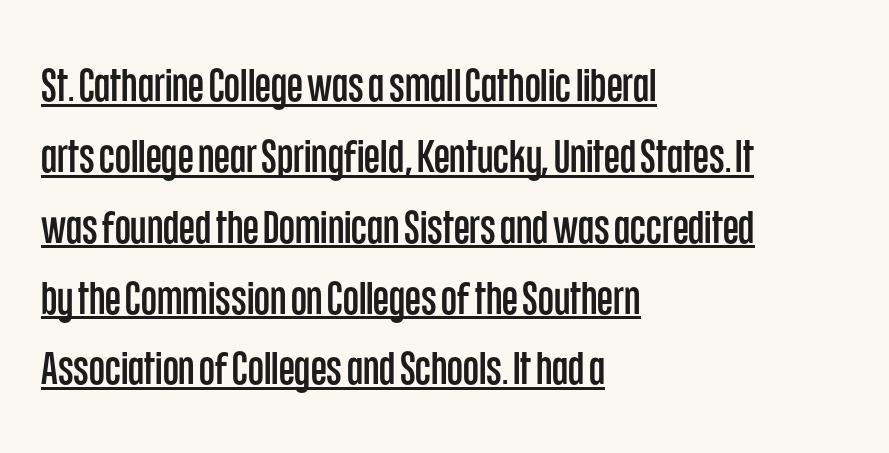
{"serif": "no", "italic": "no", "width": "condensed", "stroke_contrast": "low", "x_height": "large", "monospaced": "no", "underline": "yes", "align": "left", "line_spacing": "normal", "line_spacing_ratio": 1.54, "letter_spacing": "normal", "letter_spacing_em": 0.0, "glyph_px": 46}
